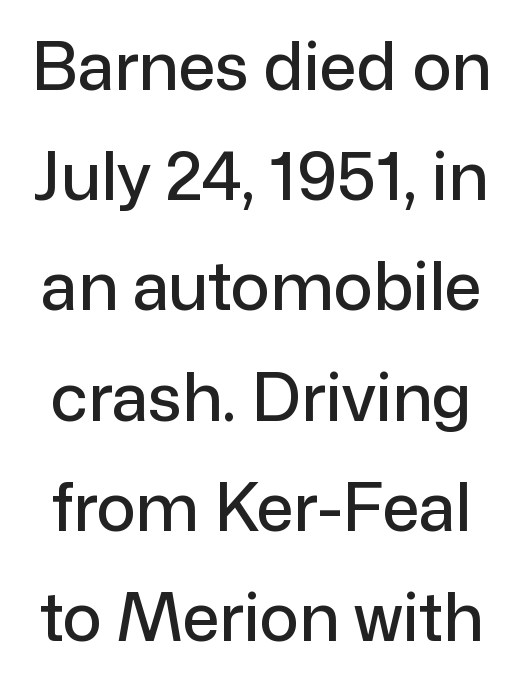
Q: Is the text italic (slanted)? A: No, it is upright.
Q: Is the typeface a serif or a sans-serif typeface? A: Sans-serif.
Q: Is the text underlined? A: No.
Q: Is the spacing between letters normal or unusually wide? A: Normal.
Q: Is the spacing between lines tight, normal or loose? A: Normal.
Q: Width (condensed, normal, or wide)? A: Normal.
Q: Stroke contrast? A: Low.
Q: x-height? A: Medium.
Q: Monospaced? A: No.
